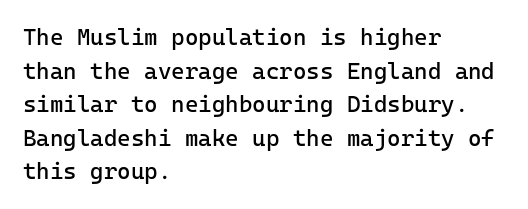
The image shows 23 px text type, upright; set left-aligned, normal line spacing (1.46x), normal letter spacing, not underlined.
